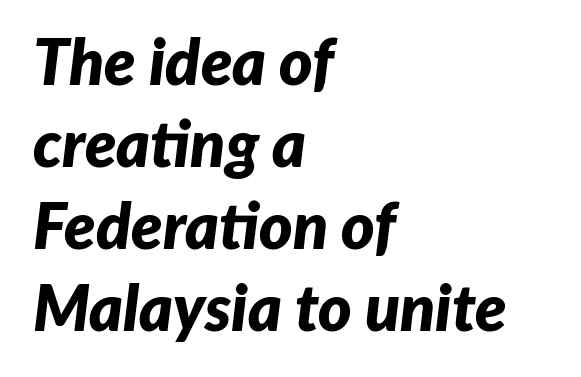
Q: Is the text bold? A: Yes.
Q: Is the text italic (slanted)? A: Yes, it leans right by about 7 degrees.
Q: Is the text underlined? A: No.
Q: How is the paragraph aligned? A: Left-aligned.
Q: Is the spacing between letters normal or unusually wide? A: Normal.
Q: Is the spacing between lines tight, normal or loose? A: Normal.
Q: Width (condensed, normal, or wide)? A: Normal.
Q: Stroke contrast? A: Low.
Q: x-height? A: Medium.
Q: Monospaced? A: No.
